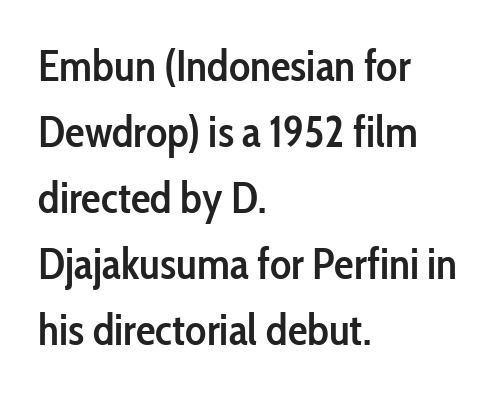
Note the varied advance widths — an 'i' is clearly narrower than an 'm'. Typographic density is moderately raised because the face is semibold. The space beneath each line is pristine and unruled. This sample uses plain, unmodified letter spacing. Compared with a centered layout, this one pins lines to the left instead.
